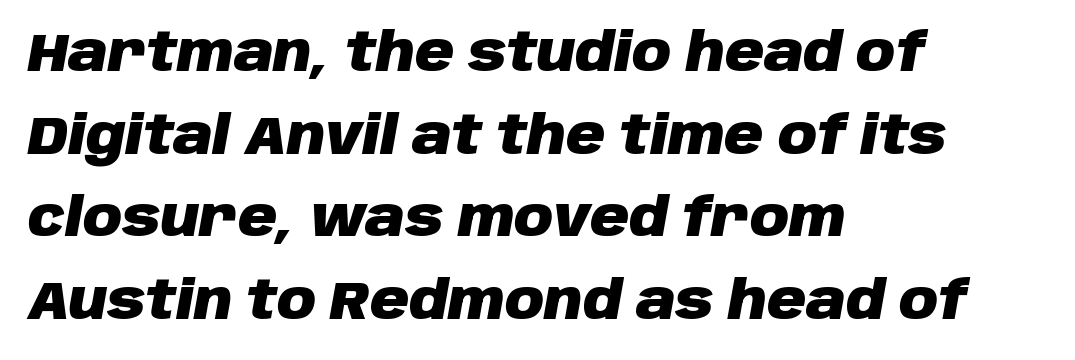
Q: Is the text bold? A: Yes.
Q: Is the text italic (slanted)? A: Yes, it leans right by about 10 degrees.
Q: Is the text underlined? A: No.
Q: How is the paragraph aligned? A: Left-aligned.
Q: Is the spacing between letters normal or unusually wide? A: Normal.
Q: Is the spacing between lines tight, normal or loose? A: Normal.
Q: Width (condensed, normal, or wide)? A: Normal.
Q: Stroke contrast? A: Low.
Q: x-height? A: Large.
Q: Monospaced? A: No.
